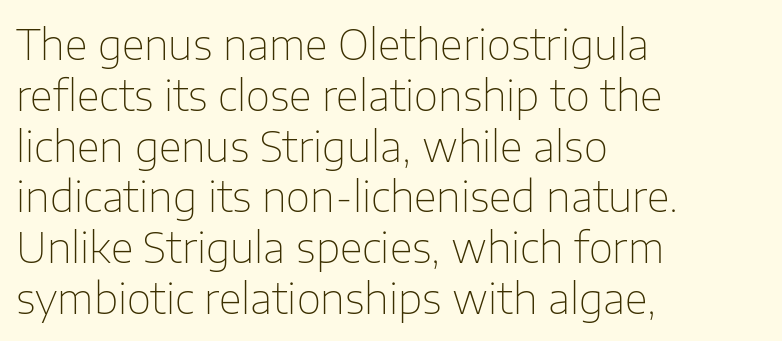
Q: Is the text bold? A: No.
Q: Is the text italic (slanted)? A: No, it is upright.
Q: Is the typeface a serif or a sans-serif typeface? A: Sans-serif.
Q: Is the text underlined? A: No.
Q: How is the paragraph aligned? A: Left-aligned.
Q: Is the spacing between letters normal or unusually wide? A: Normal.
Q: Width (condensed, normal, or wide)? A: Normal.
Q: Stroke contrast? A: Low.
Q: x-height? A: Medium.
Q: Monospaced? A: No.
